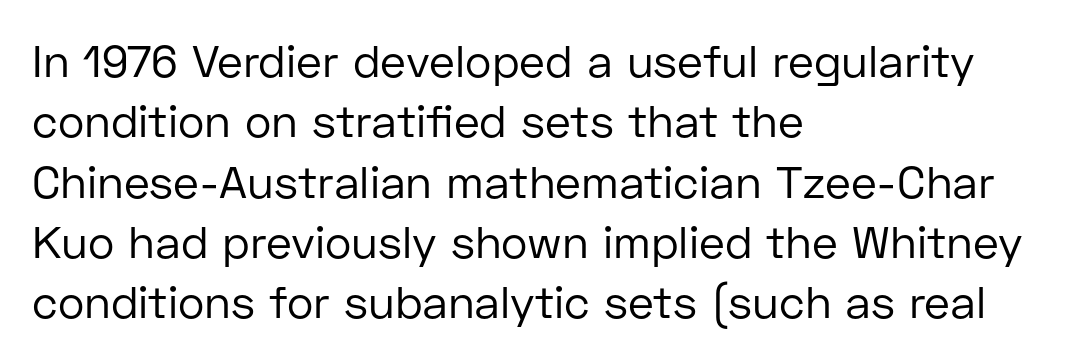
Q: Is the text bold? A: No.
Q: Is the text italic (slanted)? A: No, it is upright.
Q: Is the typeface a serif or a sans-serif typeface? A: Sans-serif.
Q: Is the text underlined? A: No.
Q: How is the paragraph aligned? A: Left-aligned.
Q: Is the spacing between letters normal or unusually wide? A: Normal.
Q: Is the spacing between lines tight, normal or loose? A: Normal.
Q: Width (condensed, normal, or wide)? A: Normal.
Q: Stroke contrast? A: Low.
Q: x-height? A: Medium.
Q: Monospaced? A: No.
